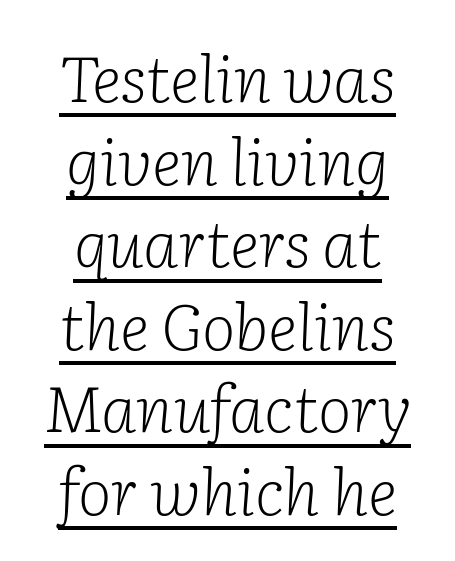
An italicized treatment has been applied to the whole sample. Line spacing here is normal. The rendering positions every line midway between the sides. These lines are composed in type with serifs. Tracking here is standard; glyphs follow each other at the usual distance. Is this a fixed-width face? No — the glyphs have proportional, varying widths.
